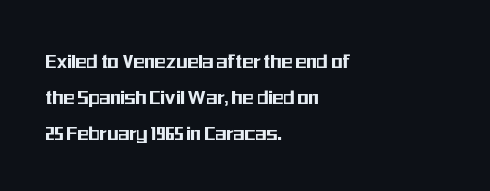
The passage shown has conventional tracking throughout. The axis of the letterforms is exactly vertical. In CSS terms this would be text-align: left. The area under the type is left untouched.
